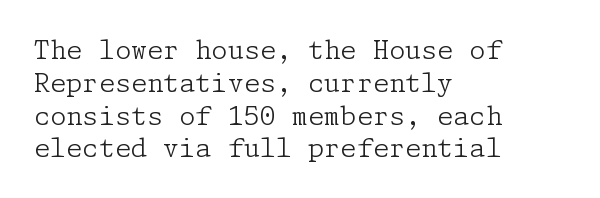
The image shows 26 px text type, upright; set left-aligned, normal line spacing (1.26x), normal letter spacing, not underlined.
